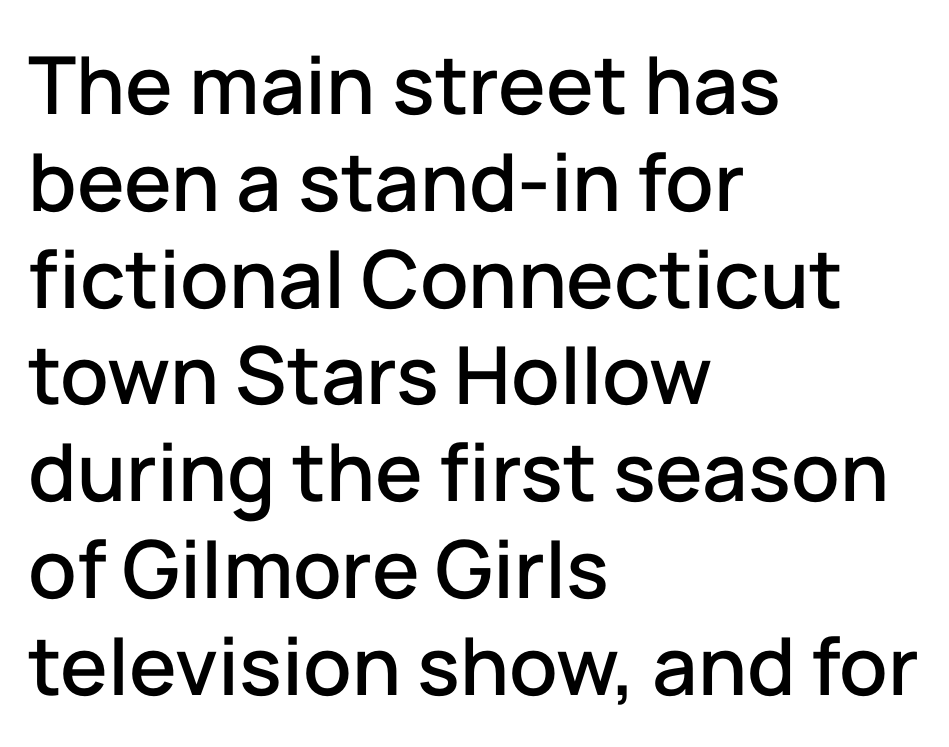
The typography opts for an upright posture over an oblique one. The face used here is a sans, in the tradition of grotesques and geometrics. Each letter keeps its own natural width here, so spacing adapts to shape. These lines are set flush left with a ragged right edge. Anything drawn beneath the words? Only blank space.
